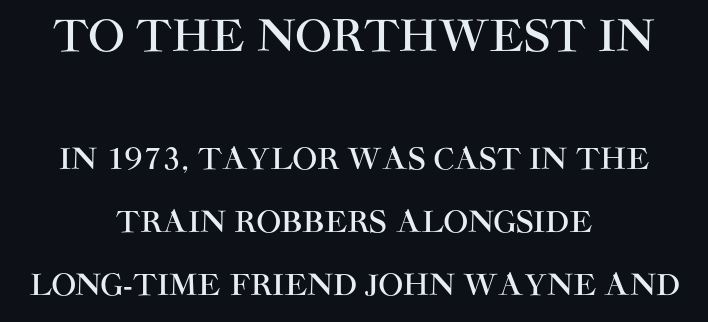
The image shows 43 px sans-serif type, upright; set centered, loose line spacing (2.17x), normal letter spacing, not underlined; the first (top) block is 1.48x larger; high stroke contrast and a large x-height.
